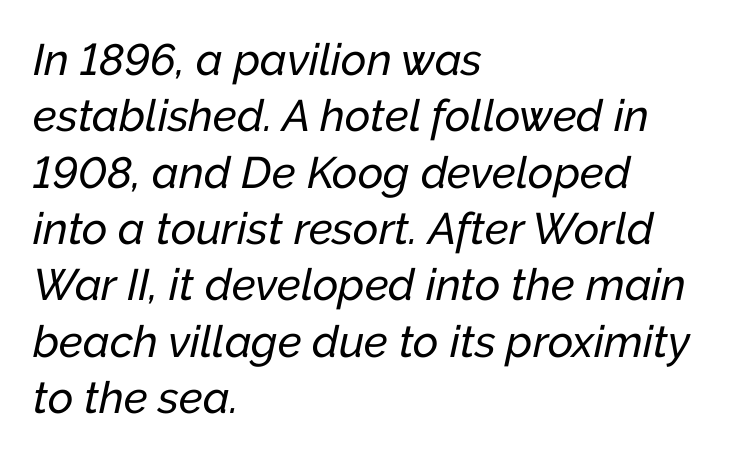
{"italic": "yes", "lean": "right", "slant_degrees": 12, "width": "normal", "stroke_contrast": "low", "x_height": "medium", "monospaced": "no", "underline": "no", "align": "left", "line_spacing": "normal", "line_spacing_ratio": 1.28, "letter_spacing": "normal", "letter_spacing_em": 0.0, "glyph_px": 44}
